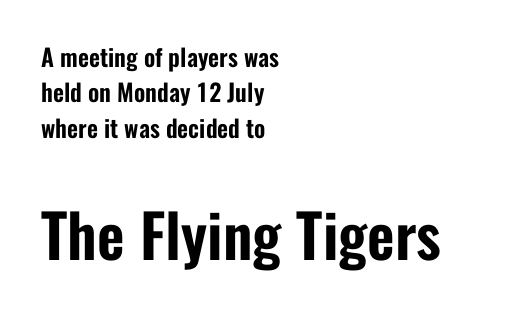
Q: Is the text italic (slanted)? A: No, it is upright.
Q: Is the typeface a serif or a sans-serif typeface? A: Sans-serif.
Q: Is the text underlined? A: No.
Q: How is the paragraph aligned? A: Left-aligned.
Q: Is the spacing between letters normal or unusually wide? A: Normal.
Q: Is the spacing between lines tight, normal or loose? A: Normal.
Q: Which block of text is set in a larger size, the first (top) or the second (bottom)? A: The second (bottom) one.
Q: Width (condensed, normal, or wide)? A: Condensed.
Q: Stroke contrast? A: Low.
Q: x-height? A: Medium.
Q: Monospaced? A: No.
